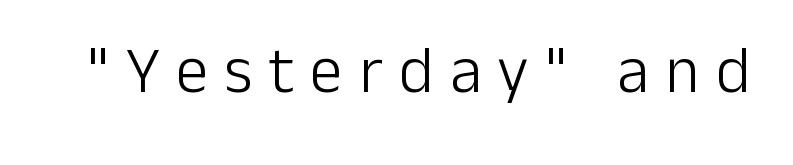
The image shows 65 px light sans-serif type, upright; set unusually wide letter spacing (+0.25 em), not underlined; low stroke contrast and a medium x-height.
